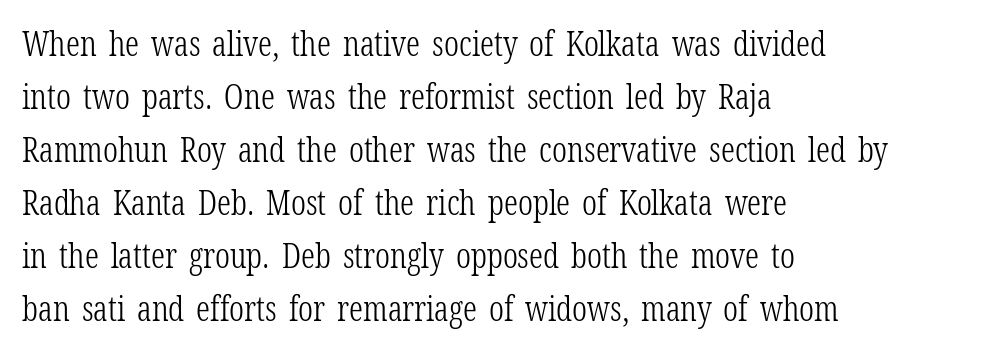
Q: Is the text bold? A: No.
Q: Is the text italic (slanted)? A: No, it is upright.
Q: Is the typeface a serif or a sans-serif typeface? A: Serif.
Q: Is the text underlined? A: No.
Q: How is the paragraph aligned? A: Left-aligned.
Q: Is the spacing between letters normal or unusually wide? A: Normal.
Q: Is the spacing between lines tight, normal or loose? A: Normal.
Q: Width (condensed, normal, or wide)? A: Condensed.
Q: Stroke contrast? A: Low.
Q: x-height? A: Medium.
Q: Monospaced? A: No.
